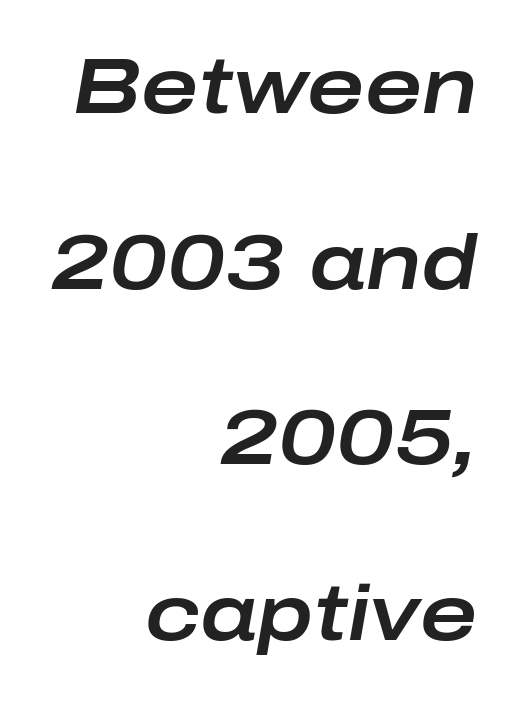
Q: Is the text italic (slanted)? A: Yes, it leans right by about 10 degrees.
Q: Is the text underlined? A: No.
Q: How is the paragraph aligned? A: Right-aligned.
Q: Is the spacing between letters normal or unusually wide? A: Normal.
Q: Is the spacing between lines tight, normal or loose? A: Loose.
Q: Width (condensed, normal, or wide)? A: Wide.
Q: Stroke contrast? A: Low.
Q: x-height? A: Medium.
Q: Monospaced? A: No.
